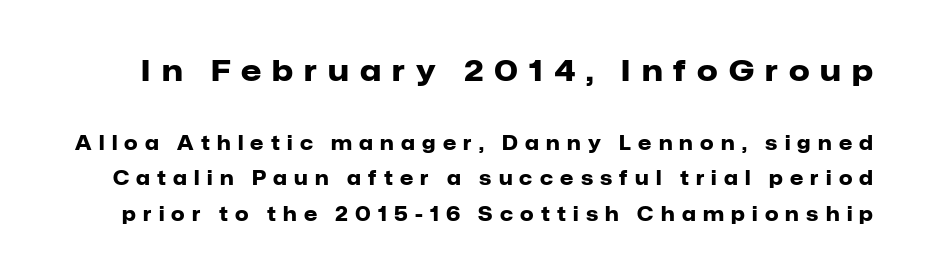
Chunky letters — that's bold for sure. Proportional: the letters do not fall into vertical columns. Loose tracking; the words dissolve into strings of separated letters. Typographically, this falls in the sans-serif category. Scale decreases going downward across the two blocks. No word sits above an underline.
